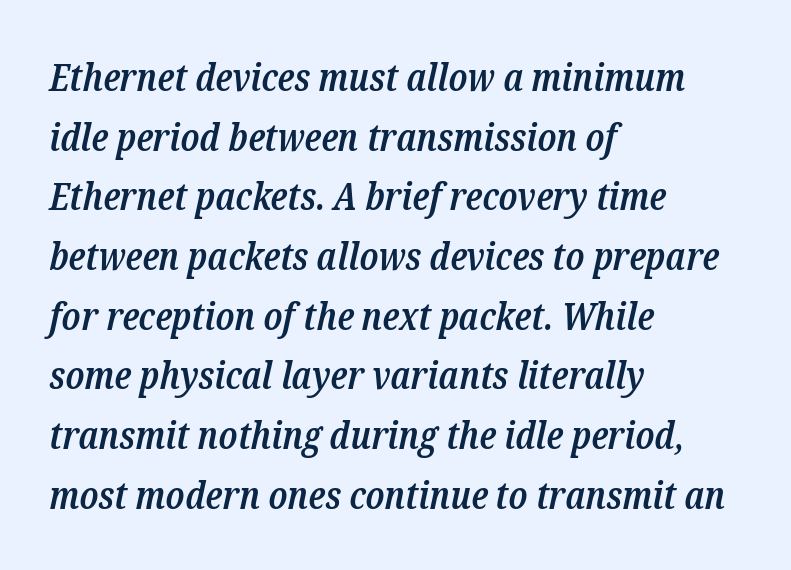
Tracking here is standard; glyphs follow each other at the usual distance. The passage shown is typed in a proportional face where columns would drift. Typographic density is moderately raised because the face is semibold. The text block is weighted toward the left margin, trailing off unevenly rightward. Slanted lettering throughout. Words float on clear page, feet unadorned.
